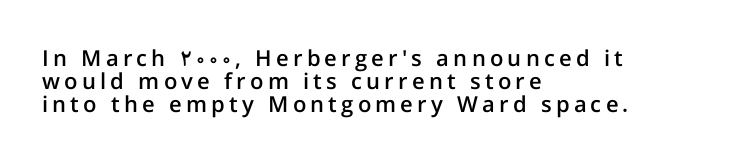
Its strokes are somewhat broadened, the hallmark of semibold type. This is the regular roman posture of the typeface. Whoever set this chose condensed vertical rhythm over breathing room. A student would call this left alignment; a typographer would say flush left, rag right. Underlining? Definitely not there.
